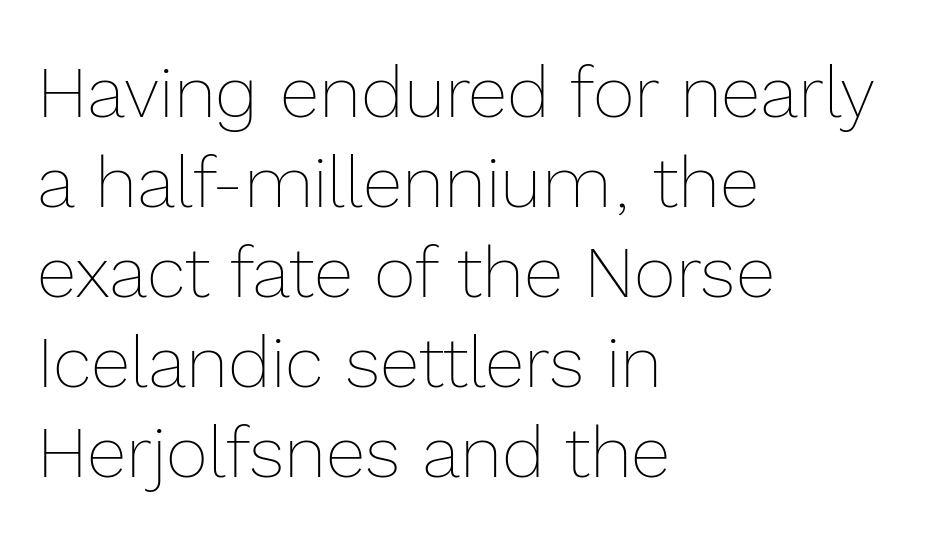
Line spacing here is normal. The typesetter chose a ragged-right arrangement here. Summary of weight: not heavy and not bold. Nope, not italic — everything's standing straight. Tracking here is standard; glyphs follow each other at the usual distance.
